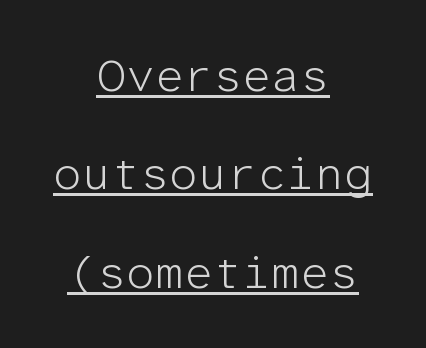
The image shows 46 px light sans-serif type, upright, monospaced; set centered, loose line spacing (2.14x), normal letter spacing, underlined; low stroke contrast and a medium x-height.
